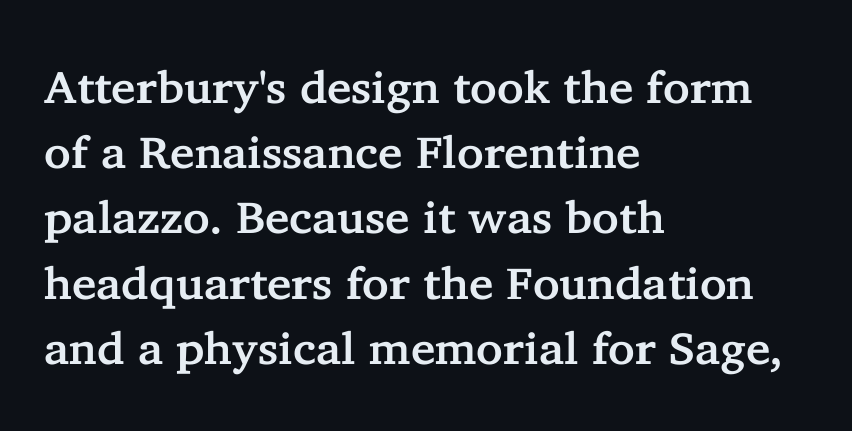
Q: Is the text italic (slanted)? A: No, it is upright.
Q: Is the typeface a serif or a sans-serif typeface? A: Serif.
Q: Is the text underlined? A: No.
Q: How is the paragraph aligned? A: Left-aligned.
Q: Is the spacing between letters normal or unusually wide? A: Normal.
Q: Is the spacing between lines tight, normal or loose? A: Normal.
Q: Width (condensed, normal, or wide)? A: Normal.
Q: Stroke contrast? A: Low.
Q: x-height? A: Medium.
Q: Monospaced? A: No.
